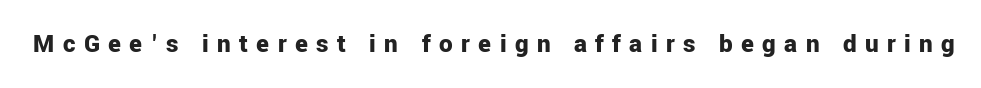
{"italic": "no", "bold": "yes", "underline": "no", "letter_spacing": "wide", "letter_spacing_em": 0.31, "glyph_px": 27}
